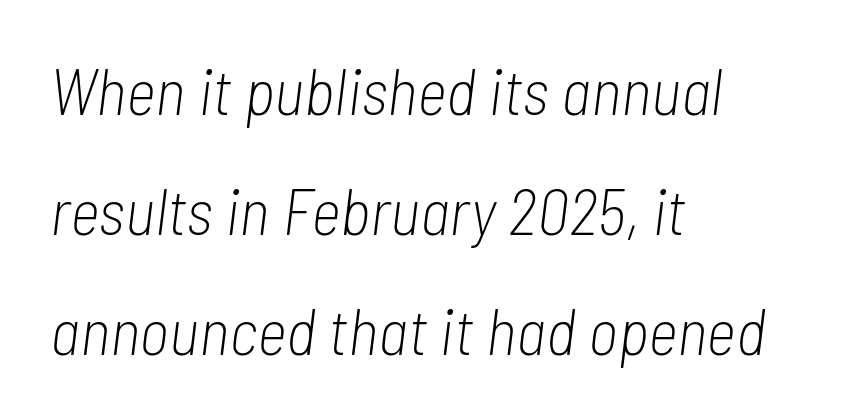
Q: Is the text bold? A: No.
Q: Is the text italic (slanted)? A: Yes, it leans right by about 7 degrees.
Q: Is the text underlined? A: No.
Q: How is the paragraph aligned? A: Left-aligned.
Q: Is the spacing between letters normal or unusually wide? A: Normal.
Q: Width (condensed, normal, or wide)? A: Condensed.
Q: Stroke contrast? A: Low.
Q: x-height? A: Medium.
Q: Monospaced? A: No.
